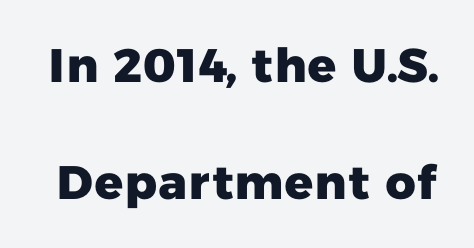
Q: Is the text bold? A: Yes.
Q: Is the typeface a serif or a sans-serif typeface? A: Sans-serif.
Q: Is the text underlined? A: No.
Q: Is the spacing between letters normal or unusually wide? A: Normal.
Q: Is the spacing between lines tight, normal or loose? A: Loose.
Q: Width (condensed, normal, or wide)? A: Normal.
Q: Stroke contrast? A: Low.
Q: x-height? A: Medium.
Q: Monospaced? A: No.
